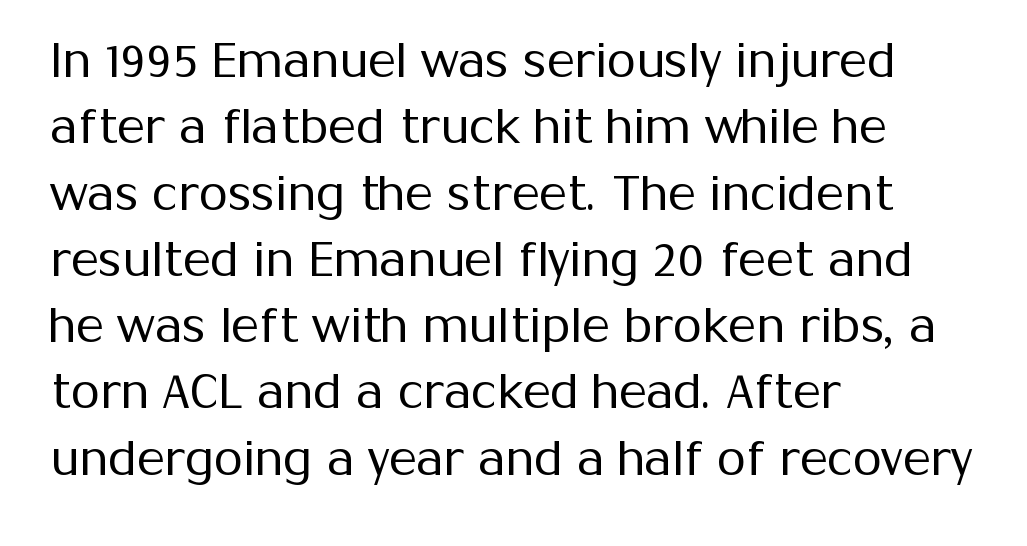
The image shows 47 px regular-weight sans-serif type, upright; set left-aligned, normal line spacing (1.41x), normal letter spacing, not underlined; medium stroke contrast and a medium x-height.
